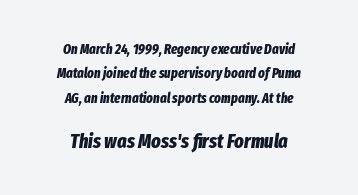
{"italic": "yes", "lean": "right", "slant_degrees": 8, "bold": "yes", "underline": "no", "align": "center", "line_spacing_ratio": 1.75, "letter_spacing": "normal", "letter_spacing_em": 0.0, "larger_block": "second", "size_ratio": 1.43, "glyph_px": 20}
